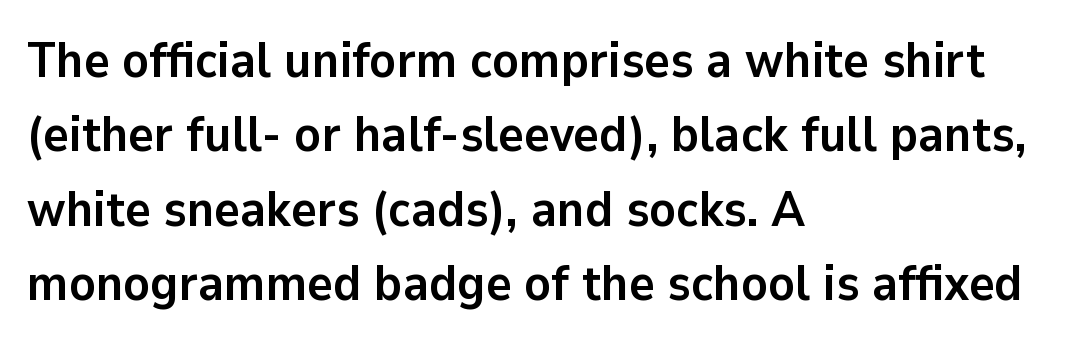
The image shows 49 px semibold sans-serif type, upright; set left-aligned, normal line spacing (1.52x), normal letter spacing, not underlined; low stroke contrast and a medium x-height.
